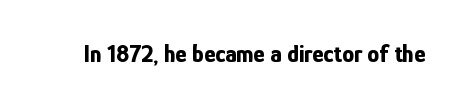
What stands out about the letter spacing? Nothing — it is the standard amount. Upright lettering throughout. Bold? Absolutely — the strokes are thick and heavy. The glyphs are unaccompanied by any horizontal stroke below them.
